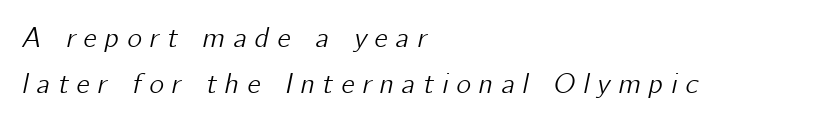
The image shows 28 px text type, italic (leaning right); set left-aligned, normal line spacing (1.64x), unusually wide letter spacing (+0.28 em), not underlined; low stroke contrast and a medium x-height.
